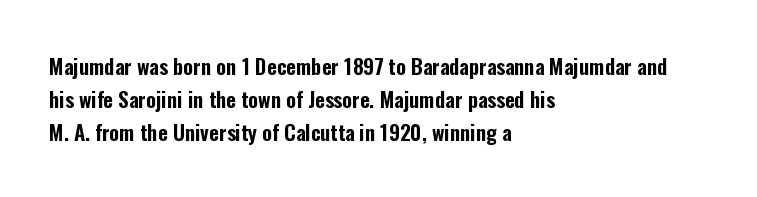
{"italic": "no", "underline": "no", "align": "left", "line_spacing": "normal", "line_spacing_ratio": 1.56, "letter_spacing": "normal", "letter_spacing_em": 0.0, "glyph_px": 21}
